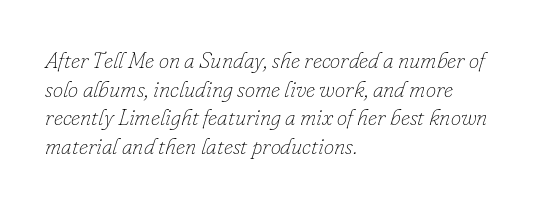
The strokes carry an ordinary text weight at most. No word sits above an underline. This is oblique type, the kind used for emphasis or titles. These lines stack with their left ends in a neat column.
